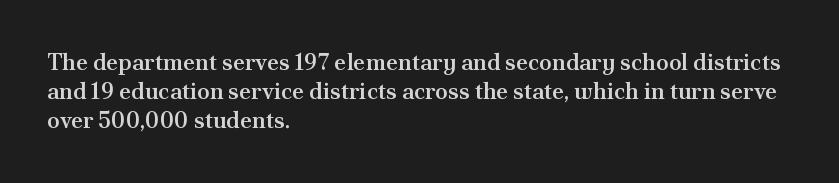
Q: Is the text bold? A: Semi-bold.
Q: Is the text italic (slanted)? A: No, it is upright.
Q: Is the text underlined? A: No.
Q: How is the paragraph aligned? A: Left-aligned.
Q: Is the spacing between letters normal or unusually wide? A: Normal.
Q: Is the spacing between lines tight, normal or loose? A: Normal.
